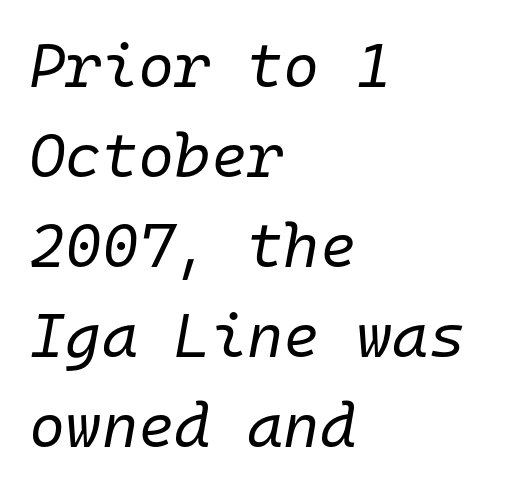
The image shows 62 px regular-weight type, italic (leaning right), monospaced; set left-aligned, normal line spacing (1.45x), normal letter spacing, not underlined; low stroke contrast and a medium x-height.
